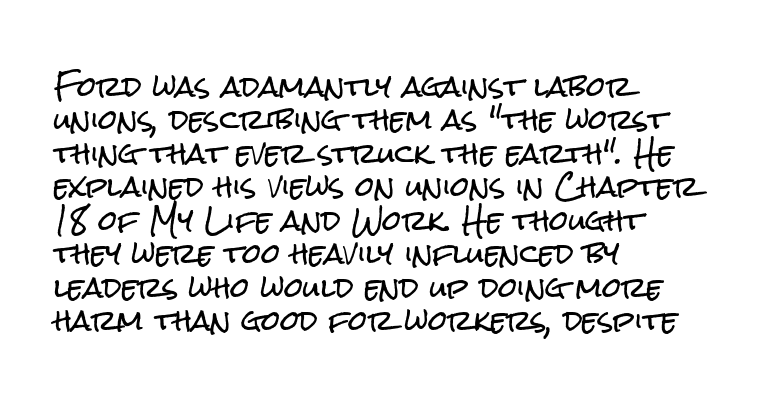
The image shows 27 px text type, upright; set left-aligned, line spacing 1.24x, normal letter spacing, not underlined.
